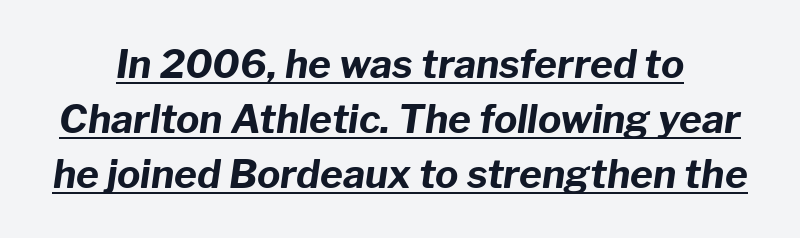
Q: Is the text bold? A: Yes.
Q: Is the text italic (slanted)? A: Yes, it leans right by about 8 degrees.
Q: Is the text underlined? A: Yes.
Q: Is the spacing between letters normal or unusually wide? A: Normal.
Q: Is the spacing between lines tight, normal or loose? A: Normal.
Q: Width (condensed, normal, or wide)? A: Normal.
Q: Stroke contrast? A: Low.
Q: x-height? A: Medium.
Q: Monospaced? A: No.
